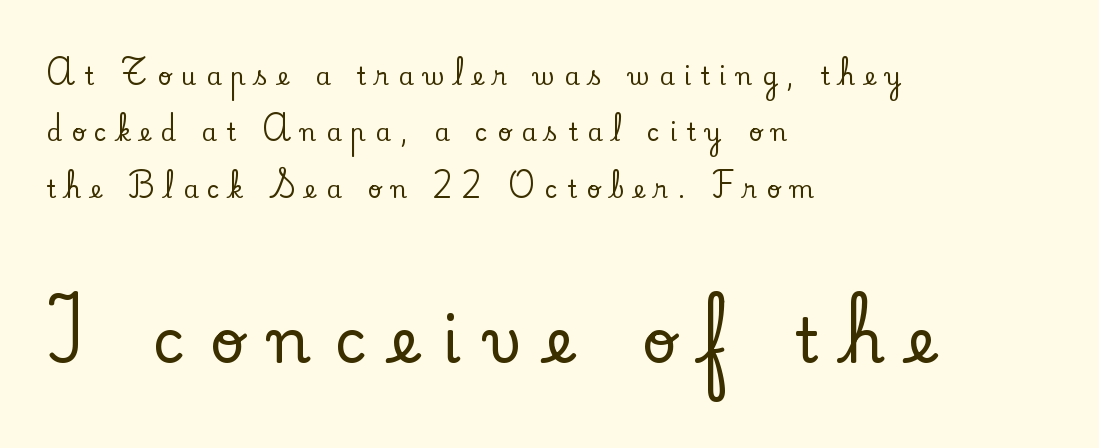
The image shows 61 px serif type, upright; set left-aligned, loose line spacing (2.35x), unusually wide letter spacing (+0.4 em), not underlined; the second (bottom) block is 2.54x larger; low stroke contrast and a small x-height.
